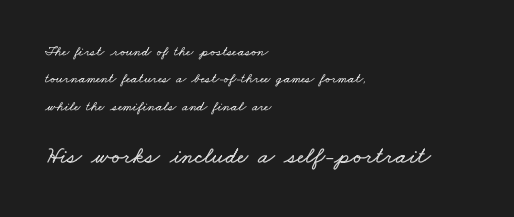
{"underline": "no", "align": "left", "line_spacing": "loose", "line_spacing_ratio": 1.95, "letter_spacing": "normal", "letter_spacing_em": 0.0, "larger_block": "second", "size_ratio": 1.71, "glyph_px": 24}
